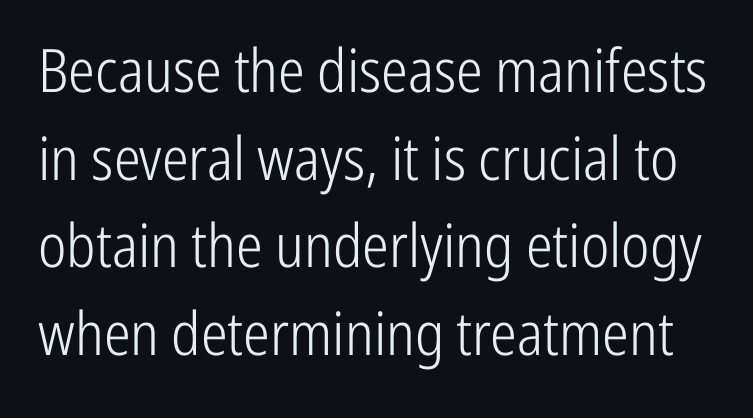
The image shows 60 px light, condensed sans-serif type, upright; set normal line spacing (1.46x), normal letter spacing, not underlined; low stroke contrast and a medium x-height.
